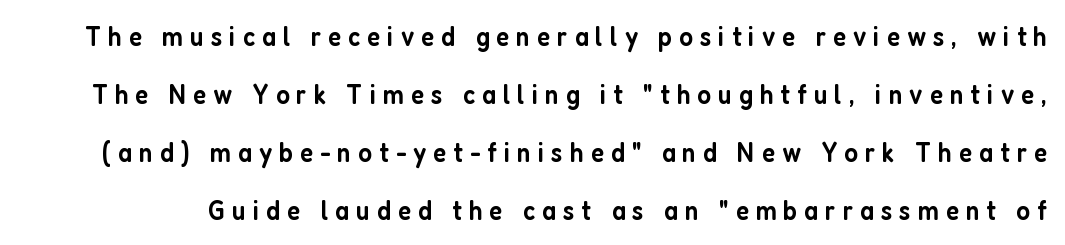
{"serif": "no", "italic": "no", "bold": "semi", "weight": "semibold", "width": "condensed", "stroke_contrast": "low", "x_height": "medium", "monospaced": "no", "underline": "no", "line_spacing": "loose", "line_spacing_ratio": 2.07, "letter_spacing": "wide", "letter_spacing_em": 0.25, "glyph_px": 28}
